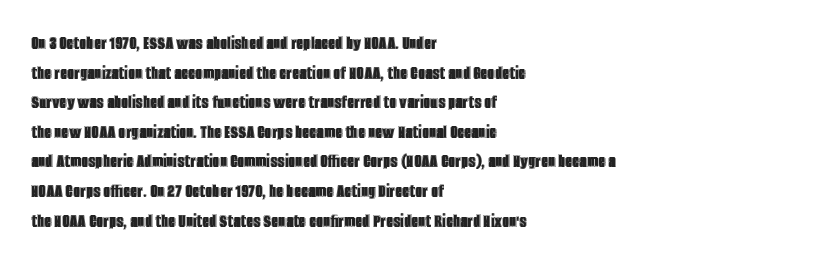
Q: Is the text italic (slanted)? A: No, it is upright.
Q: Is the text underlined? A: No.
Q: How is the paragraph aligned? A: Left-aligned.
Q: Is the spacing between letters normal or unusually wide? A: Normal.
Q: Is the spacing between lines tight, normal or loose? A: Normal.
